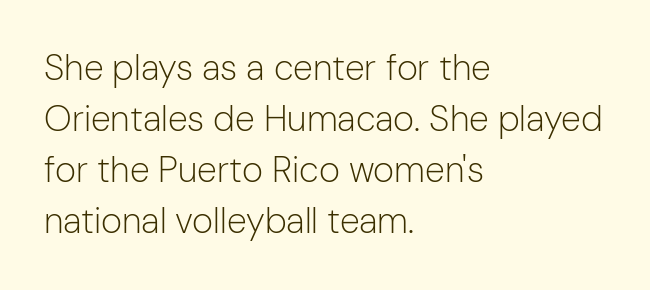
{"serif": "no", "italic": "no", "bold": "no", "weight": "light", "width": "normal", "stroke_contrast": "low", "x_height": "medium", "monospaced": "no", "underline": "no", "align": "left", "line_spacing": "normal", "line_spacing_ratio": 1.42, "letter_spacing": "normal", "letter_spacing_em": 0.0, "glyph_px": 36}
